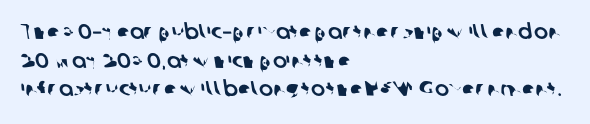
If you drew a ruler down the left edge, every line would touch it. Lines of text with bare space underneath. Regarding leading, the lines here are spaced in the standard way. Standard letterfit; no display-style spreading of the glyphs.
